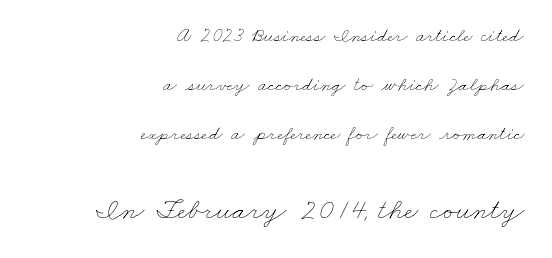
The image shows 30 px thin, wide type; set right-aligned, loose line spacing (2.44x), normal letter spacing, not underlined; the second (bottom) block is 1.5x larger; low stroke contrast and a small x-height.
